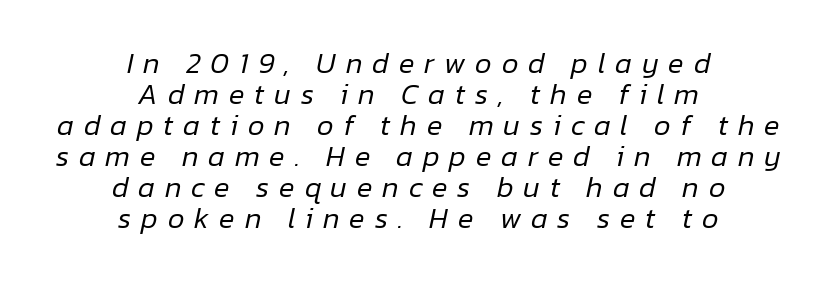
Q: Is the text bold? A: No.
Q: Is the text italic (slanted)? A: Yes, it leans right by about 12 degrees.
Q: Is the text underlined? A: No.
Q: How is the paragraph aligned? A: Centered.
Q: Is the spacing between letters normal or unusually wide? A: Unusually wide.
Q: Is the spacing between lines tight, normal or loose? A: Tight.
Q: Width (condensed, normal, or wide)? A: Normal.
Q: Stroke contrast? A: Low.
Q: x-height? A: Medium.
Q: Monospaced? A: No.
